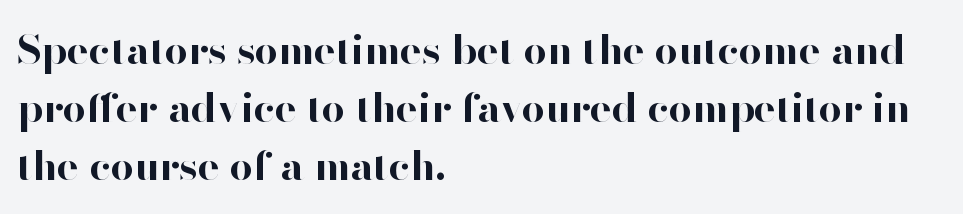
Q: Is the text bold? A: Yes.
Q: Is the text italic (slanted)? A: No, it is upright.
Q: Is the typeface a serif or a sans-serif typeface? A: Sans-serif.
Q: Is the text underlined? A: No.
Q: How is the paragraph aligned? A: Left-aligned.
Q: Is the spacing between letters normal or unusually wide? A: Normal.
Q: Is the spacing between lines tight, normal or loose? A: Normal.
Q: Width (condensed, normal, or wide)? A: Normal.
Q: Stroke contrast? A: High.
Q: x-height? A: Small.
Q: Monospaced? A: No.
